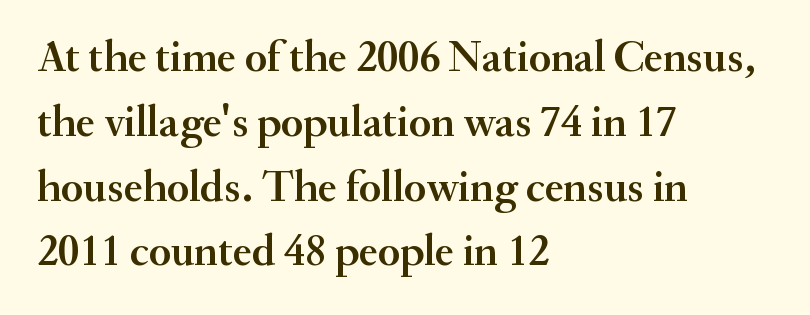
{"serif": "yes", "italic": "no", "width": "normal", "stroke_contrast": "medium", "x_height": "small", "monospaced": "no", "underline": "no", "align": "left", "line_spacing": "normal", "line_spacing_ratio": 1.44, "letter_spacing": "normal", "letter_spacing_em": 0.0, "glyph_px": 45}
